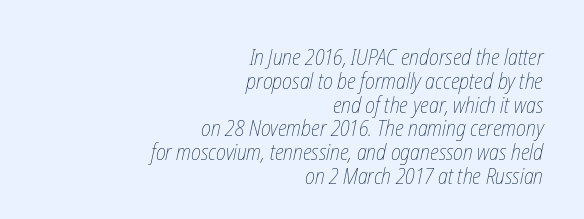
The image shows 22 px text type; set right-aligned, tight line spacing (1.08x), normal letter spacing, not underlined.
